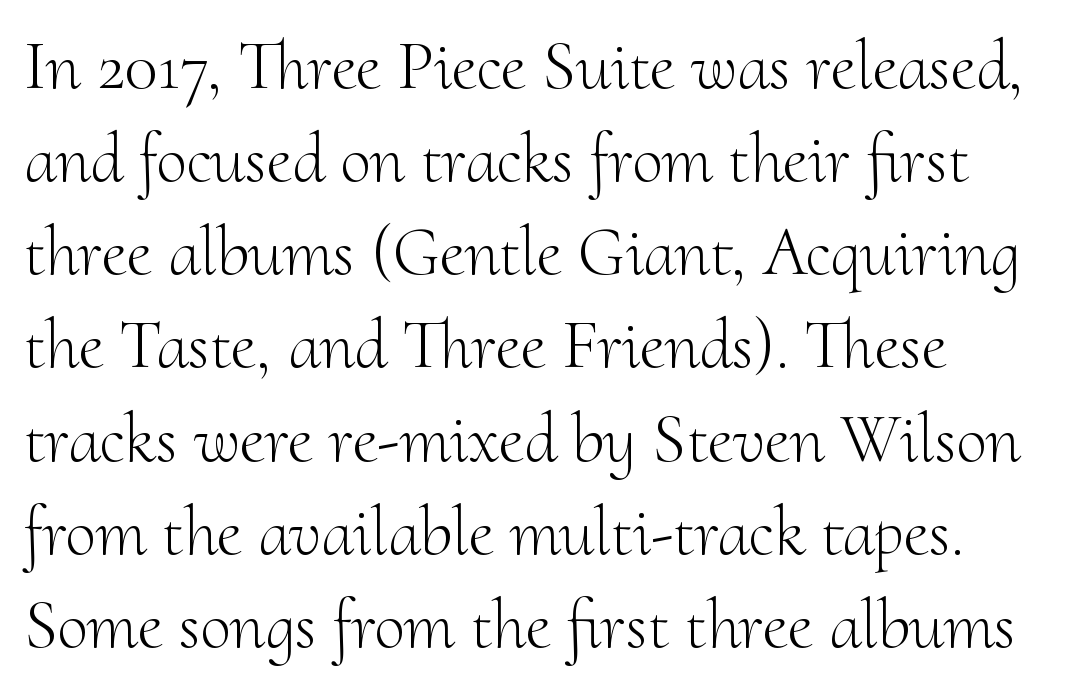
{"serif": "yes", "italic": "no", "bold": "no", "weight": "light", "width": "normal", "stroke_contrast": "medium", "x_height": "small", "monospaced": "no", "underline": "no", "align": "left", "line_spacing": "normal", "line_spacing_ratio": 1.35, "letter_spacing": "normal", "letter_spacing_em": 0.0, "glyph_px": 69}
